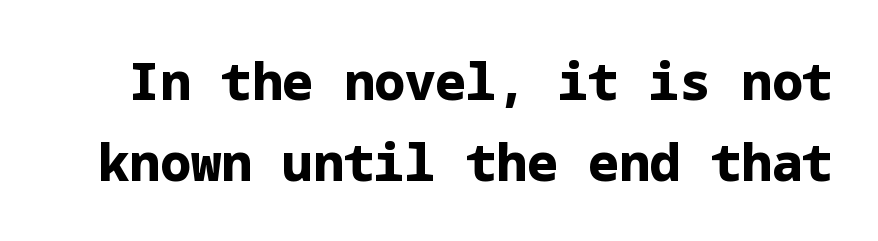
Q: Is the text bold? A: Yes.
Q: Is the text italic (slanted)? A: No, it is upright.
Q: Is the typeface a serif or a sans-serif typeface? A: Sans-serif.
Q: Is the text underlined? A: No.
Q: Is the spacing between letters normal or unusually wide? A: Normal.
Q: Is the spacing between lines tight, normal or loose? A: Normal.
Q: Width (condensed, normal, or wide)? A: Normal.
Q: Stroke contrast? A: Low.
Q: x-height? A: Medium.
